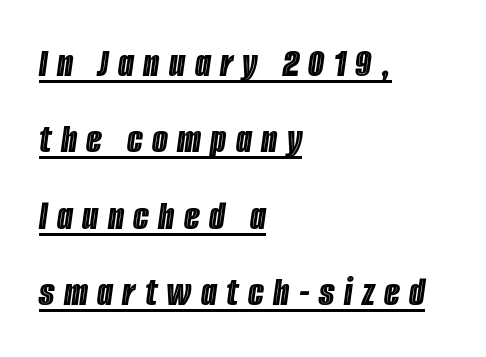
The image shows 41 px condensed type, italic (leaning right); set left-aligned, line spacing 1.86x, unusually wide letter spacing (+0.23 em), underlined; a large x-height.
